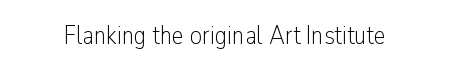
Q: Is the text bold? A: No.
Q: Is the text italic (slanted)? A: No, it is upright.
Q: Is the text underlined? A: No.
Q: Is the spacing between letters normal or unusually wide? A: Normal.
